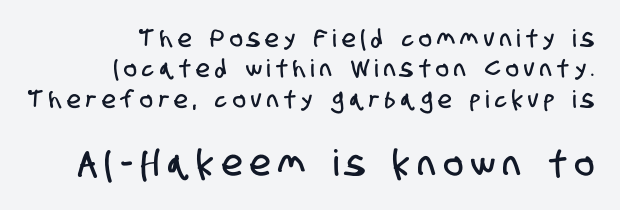
Q: Is the typeface a serif or a sans-serif typeface? A: Sans-serif.
Q: Is the text underlined? A: No.
Q: How is the paragraph aligned? A: Right-aligned.
Q: Is the spacing between letters normal or unusually wide? A: Unusually wide.
Q: Is the spacing between lines tight, normal or loose? A: Normal.
Q: Which block of text is set in a larger size, the first (top) or the second (bottom)? A: The second (bottom) one.
Q: Width (condensed, normal, or wide)? A: Condensed.
Q: Stroke contrast? A: Low.
Q: x-height? A: Large.
Q: Monospaced? A: No.
